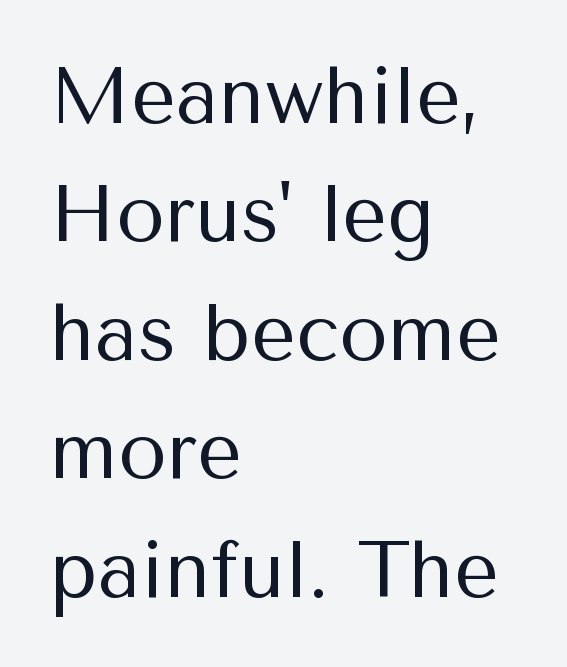
Q: Is the text bold? A: No.
Q: Is the text italic (slanted)? A: No, it is upright.
Q: Is the typeface a serif or a sans-serif typeface? A: Sans-serif.
Q: Is the text underlined? A: No.
Q: How is the paragraph aligned? A: Left-aligned.
Q: Is the spacing between letters normal or unusually wide? A: Normal.
Q: Is the spacing between lines tight, normal or loose? A: Normal.
Q: Width (condensed, normal, or wide)? A: Normal.
Q: Stroke contrast? A: Medium.
Q: x-height? A: Medium.
Q: Monospaced? A: No.
